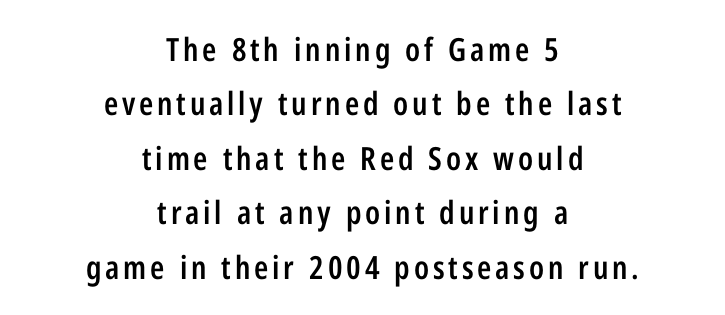
The image shows 32 px semibold, condensed sans-serif type, upright; set centered, normal line spacing (1.7x), not underlined; low stroke contrast and a medium x-height.
